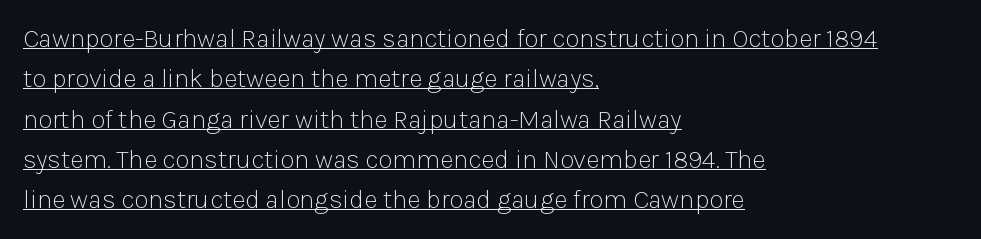
Q: Is the text bold? A: No.
Q: Is the text italic (slanted)? A: No, it is upright.
Q: Is the text underlined? A: Yes.
Q: How is the paragraph aligned? A: Left-aligned.
Q: Is the spacing between letters normal or unusually wide? A: Normal.
Q: Is the spacing between lines tight, normal or loose? A: Normal.
